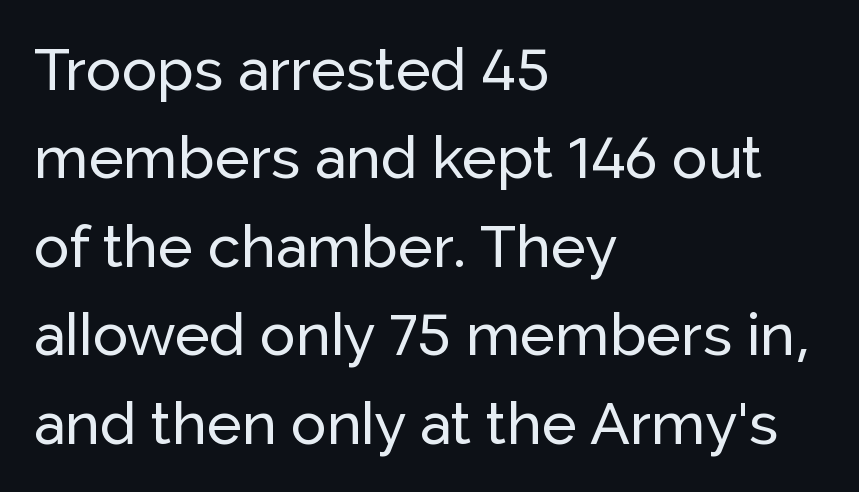
Q: Is the text italic (slanted)? A: No, it is upright.
Q: Is the typeface a serif or a sans-serif typeface? A: Sans-serif.
Q: Is the text underlined? A: No.
Q: How is the paragraph aligned? A: Left-aligned.
Q: Is the spacing between letters normal or unusually wide? A: Normal.
Q: Is the spacing between lines tight, normal or loose? A: Normal.
Q: Width (condensed, normal, or wide)? A: Normal.
Q: Stroke contrast? A: Low.
Q: x-height? A: Medium.
Q: Monospaced? A: No.
